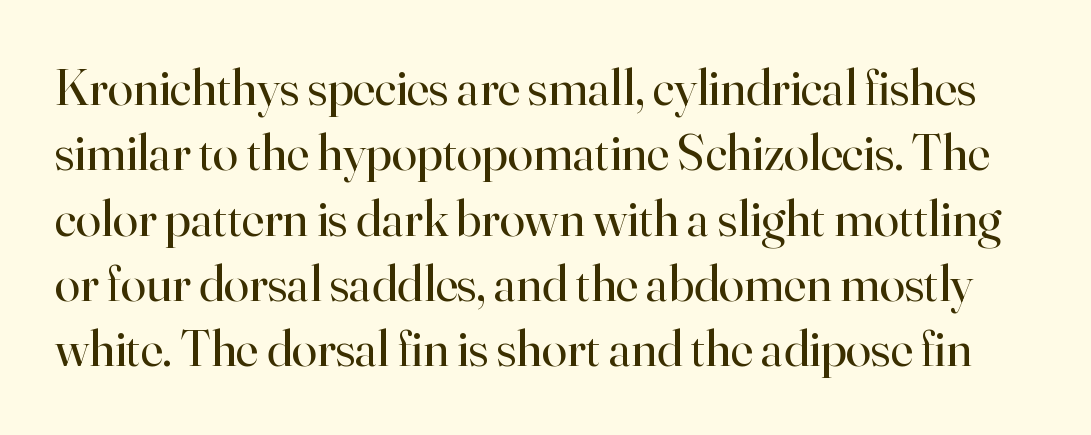
The image shows 51 px regular-weight serif type, upright; set normal line spacing (1.28x), normal letter spacing, not underlined; high stroke contrast and a small x-height.
